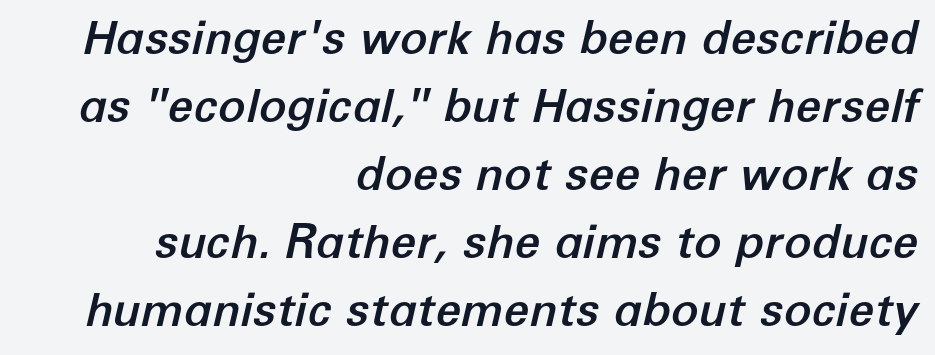
{"italic": "yes", "lean": "right", "slant_degrees": 12, "width": "normal", "stroke_contrast": "low", "x_height": "medium", "monospaced": "no", "underline": "no", "align": "right", "line_spacing": "normal", "line_spacing_ratio": 1.48, "letter_spacing": "normal", "letter_spacing_em": 0.0, "glyph_px": 46}
